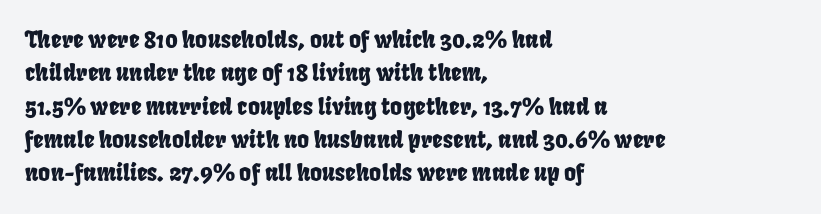
The image shows 23 px text type; set left-aligned, normal line spacing (1.45x), normal letter spacing, not underlined.
